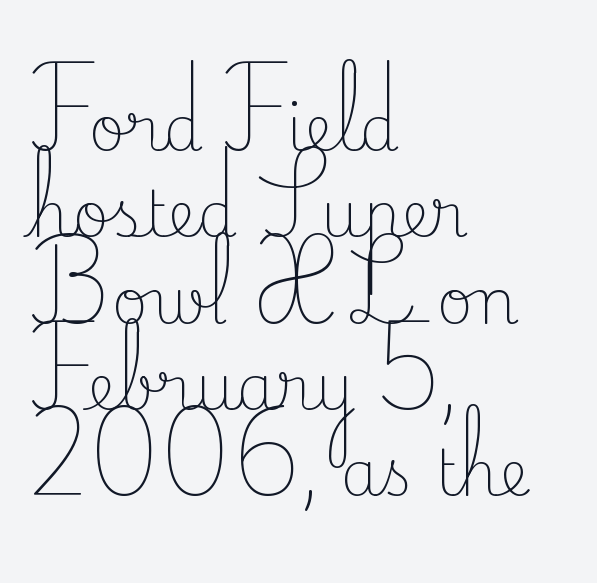
The image shows 63 px light serif type, upright; set left-aligned, normal line spacing (1.37x), normal letter spacing, not underlined; low stroke contrast and a small x-height.
